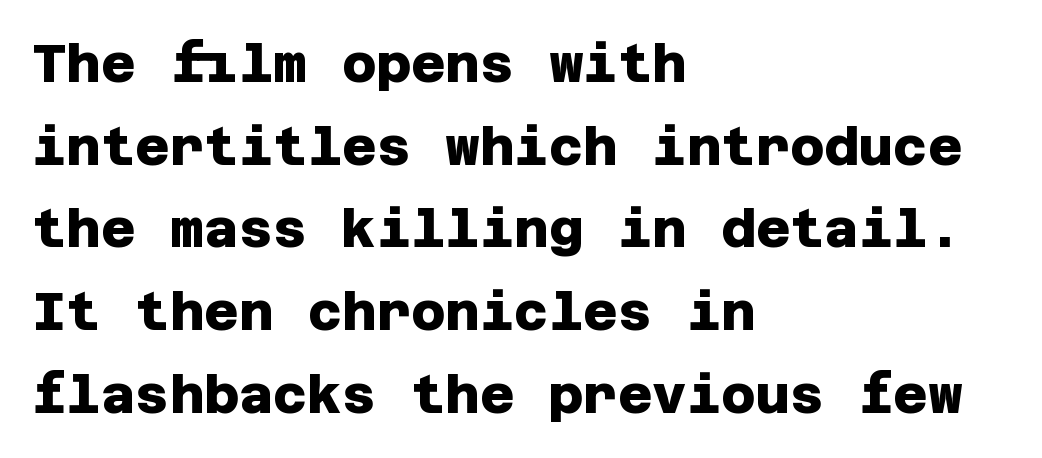
Nope, no serifs anywhere on these letters. What's the leading like? Ordinary, nothing unusual. Nothing unusual about the tracking: characters are spaced as the font intends. Notice how thick the strokes are: this is what a full bold looks like.
